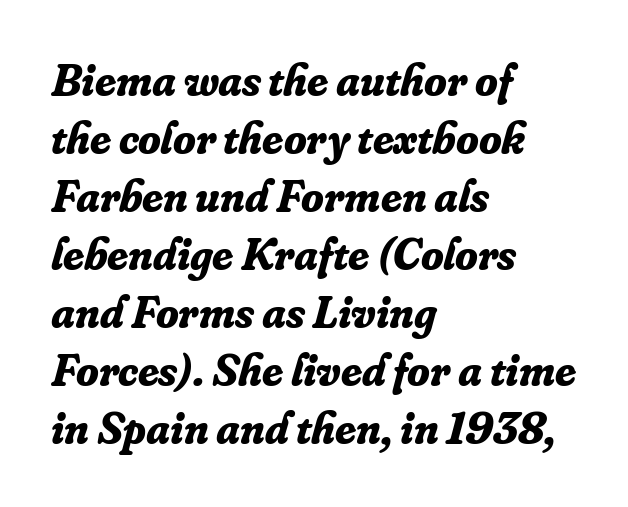
This sample uses an oblique cut, with every glyph tilted off the vertical. The text was rendered using a seriffed face with decorative stroke endings. Casual observation: everything's shoved over to the left. The letters advance in unequal steps, a hallmark of proportional type. The area under the type is left untouched.
